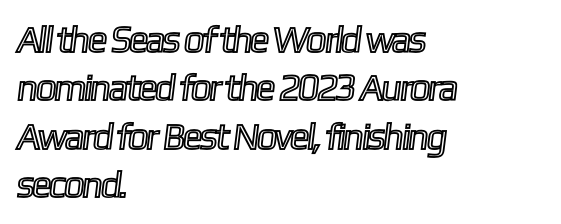
The image shows 37 px condensed type; set left-aligned, normal line spacing (1.31x), normal letter spacing, not underlined; a medium x-height.
